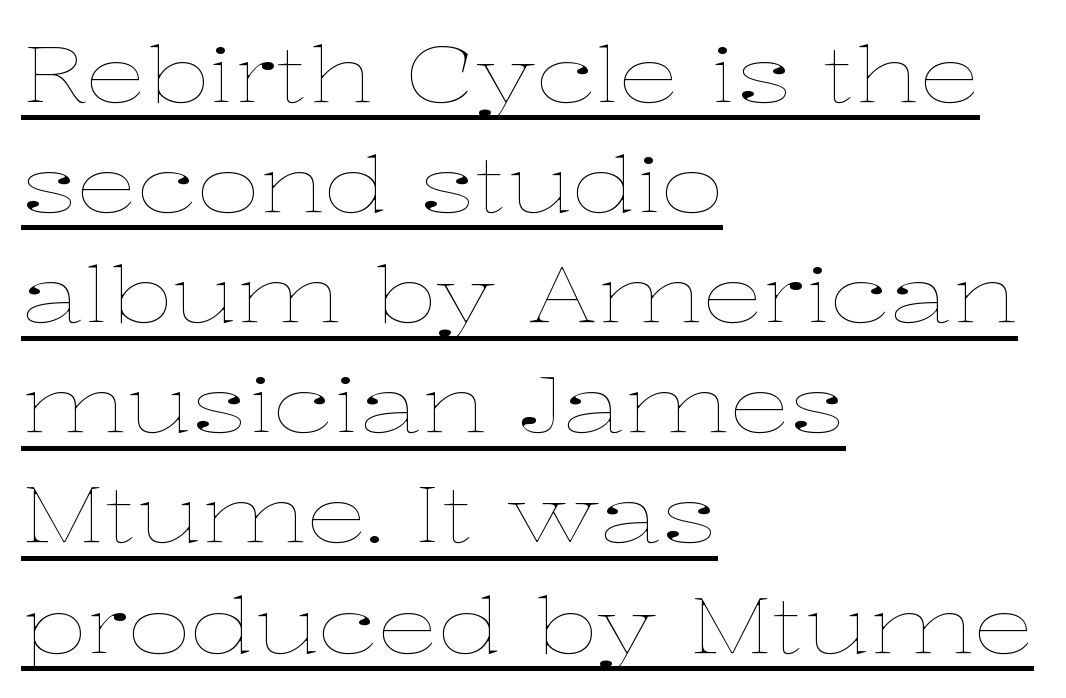
{"italic": "no", "bold": "no", "weight": "thin", "width": "wide", "stroke_contrast": "low", "x_height": "medium", "monospaced": "no", "underline": "yes", "align": "left", "line_spacing": "normal", "line_spacing_ratio": 1.43, "letter_spacing": "normal", "letter_spacing_em": 0.0, "glyph_px": 77}
